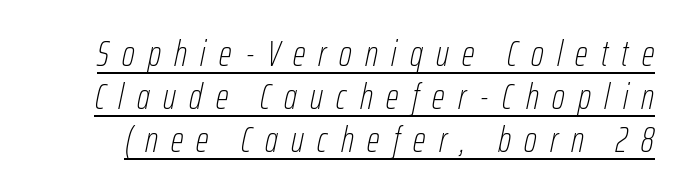
The image shows 36 px thin, condensed type, italic (leaning right); set line spacing 1.19x, unusually wide letter spacing (+0.37 em), underlined; low stroke contrast and a medium x-height.
